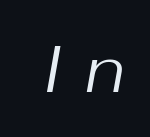
Only glyphs here, with clear space below each row. The specimen reads as italic at a glance. Unbolded letterforms with no extra heft. Think of a printed novel: that variable character pitch is what you see here. Observe the wide spacing: letters keep a clear distance from each other.
